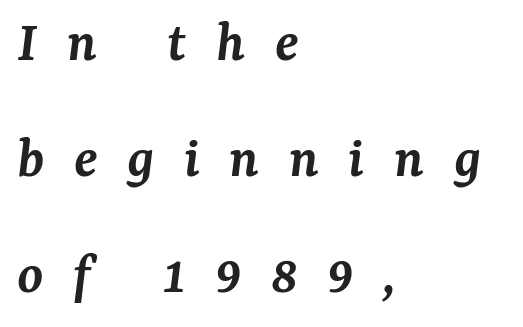
Q: Is the text bold? A: Semi-bold.
Q: Is the text italic (slanted)? A: Yes, it leans right by about 7 degrees.
Q: Is the typeface a serif or a sans-serif typeface? A: Serif.
Q: Is the text underlined? A: No.
Q: How is the paragraph aligned? A: Left-aligned.
Q: Is the spacing between letters normal or unusually wide? A: Unusually wide.
Q: Is the spacing between lines tight, normal or loose? A: Loose.
Q: Width (condensed, normal, or wide)? A: Normal.
Q: Stroke contrast? A: Medium.
Q: x-height? A: Medium.
Q: Monospaced? A: No.
